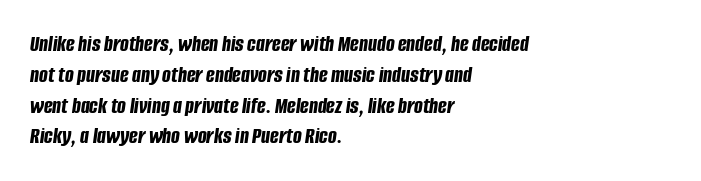
Q: Is the text bold? A: Yes.
Q: Is the text italic (slanted)? A: Yes, it leans right by about 8 degrees.
Q: Is the text underlined? A: No.
Q: How is the paragraph aligned? A: Left-aligned.
Q: Is the spacing between letters normal or unusually wide? A: Normal.
Q: Is the spacing between lines tight, normal or loose? A: Normal.
